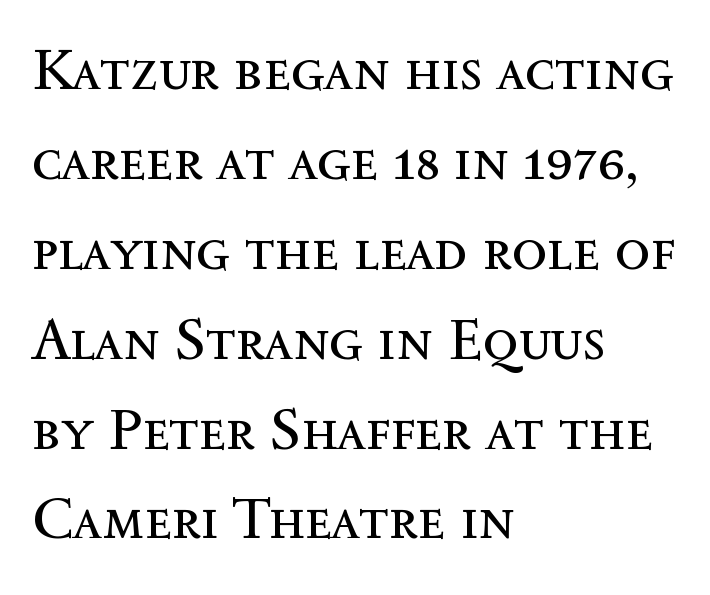
The rag falls on the right side of this text block. Looks like regular typesetting: each glyph gets only the width it needs. These lines were composed using upright roman letters. Standard letterfit; no display-style spreading of the glyphs. Caption: face not bold, strokes unweighted. Descender tails drop into unmarked territory.
